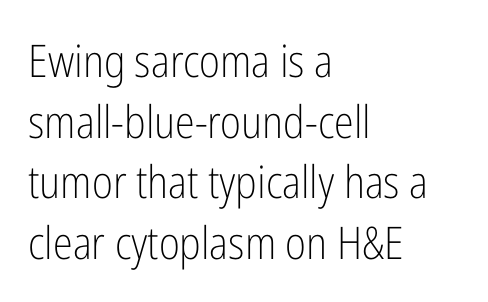
The image shows 45 px light, condensed sans-serif type, upright; set left-aligned, normal line spacing (1.35x), normal letter spacing, not underlined; low stroke contrast and a medium x-height.
